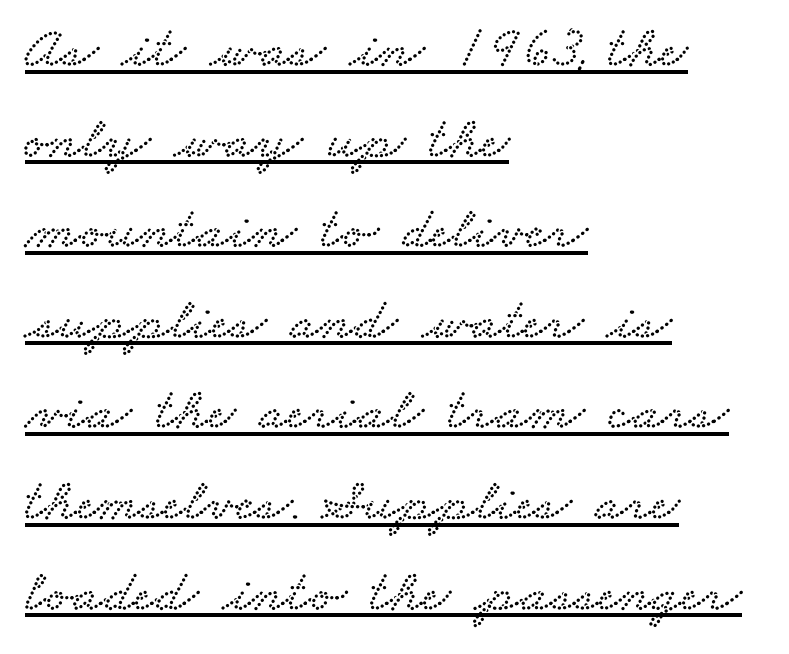
The image shows 60 px wide serif type; set left-aligned, normal line spacing (1.51x), normal letter spacing, underlined; low stroke contrast and a small x-height.
